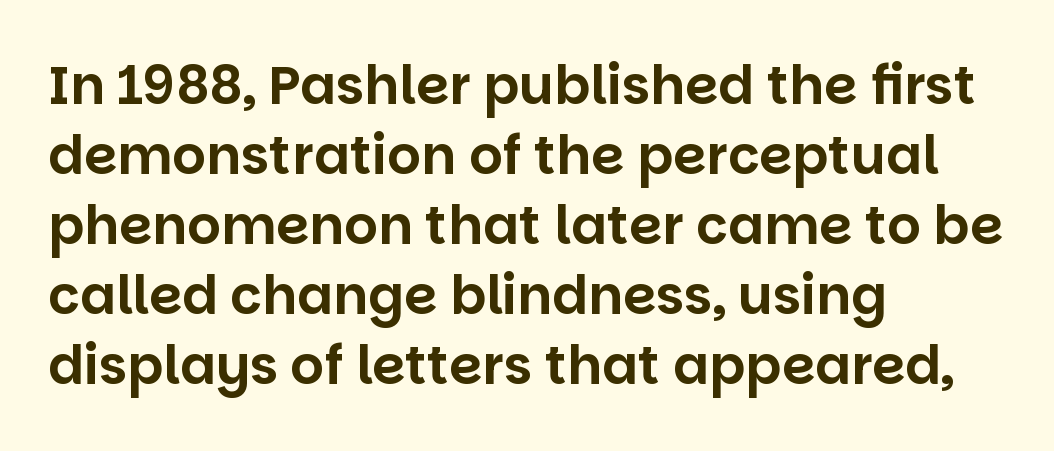
The image shows 53 px sans-serif type, upright; set left-aligned, normal line spacing (1.32x), normal letter spacing, not underlined; low stroke contrast and a large x-height.
